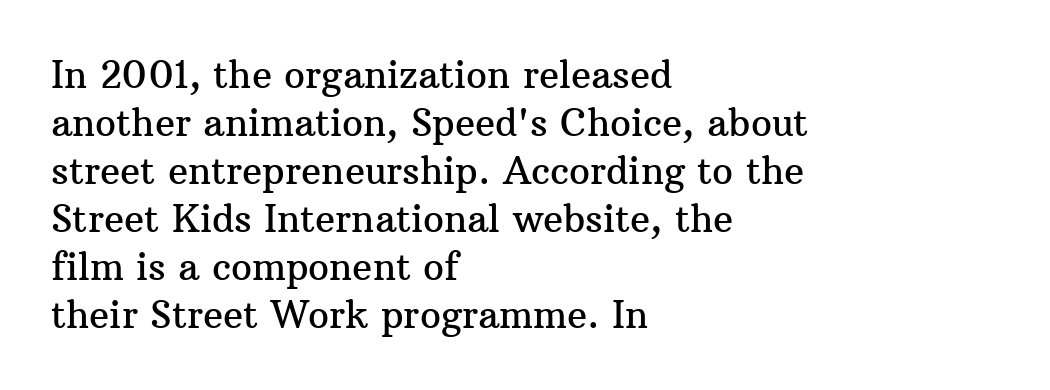
The image shows 37 px serif type, upright; set left-aligned, normal line spacing (1.3x), normal letter spacing, not underlined; medium stroke contrast and a medium x-height.
